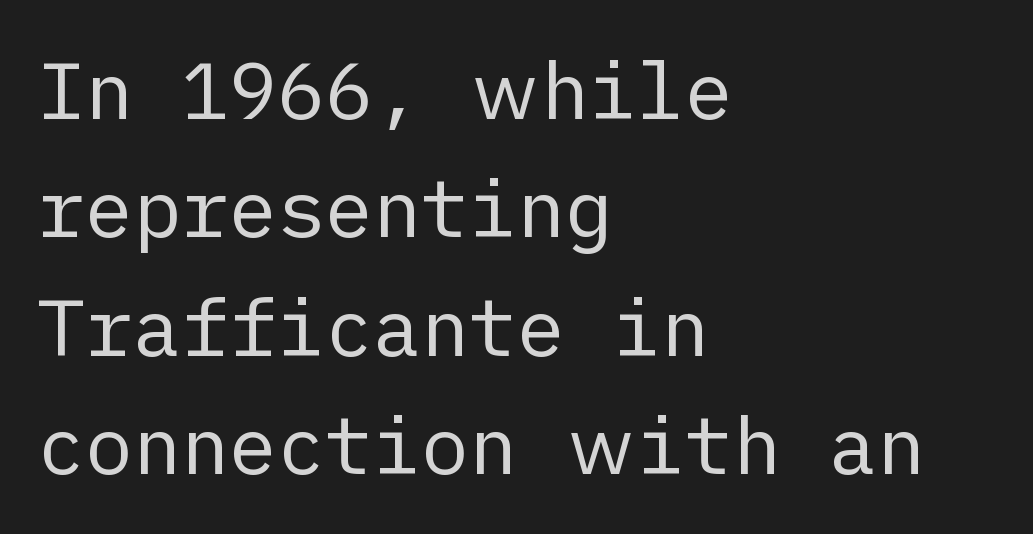
{"serif": "no", "italic": "no", "bold": "no", "weight": "regular", "width": "normal", "stroke_contrast": "low", "x_height": "medium", "underline": "no", "align": "left", "line_spacing": "normal", "line_spacing_ratio": 1.48, "letter_spacing": "normal", "letter_spacing_em": 0.0, "glyph_px": 80}
